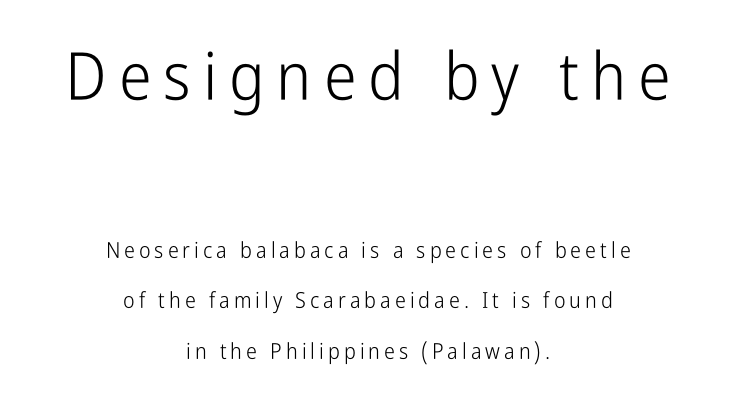
The more generous point size was reserved for the upper chunk. This sample is center-justified, so both line endings float freely. Looks like regular typesetting: each glyph gets only the width it needs. Nope, no serifs anywhere on these letters. The specimen reads as upright at a glance.
